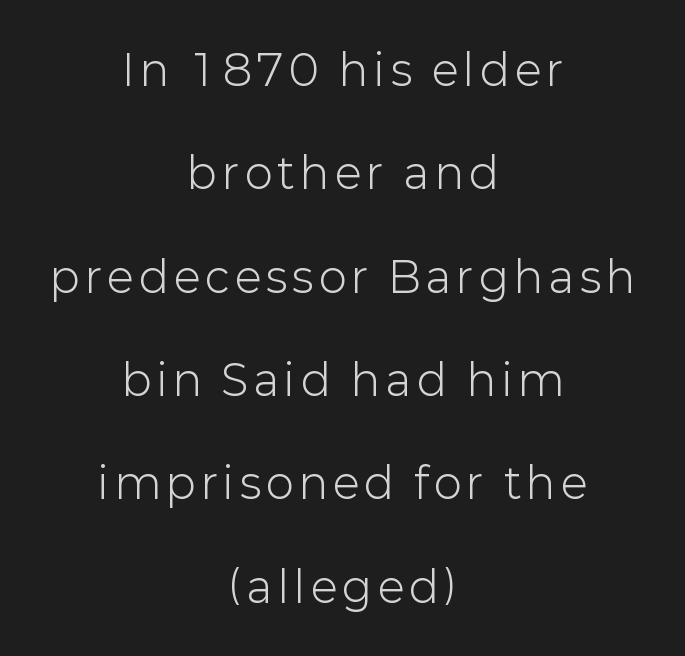
Q: Is the text bold? A: No.
Q: Is the text italic (slanted)? A: No, it is upright.
Q: Is the typeface a serif or a sans-serif typeface? A: Sans-serif.
Q: Is the text underlined? A: No.
Q: How is the paragraph aligned? A: Centered.
Q: Is the spacing between lines tight, normal or loose? A: Loose.
Q: Width (condensed, normal, or wide)? A: Normal.
Q: Stroke contrast? A: Low.
Q: x-height? A: Medium.
Q: Monospaced? A: No.
